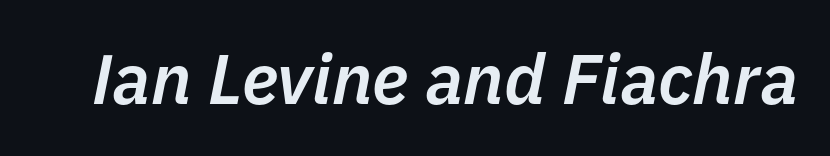
Q: Is the text bold? A: Semi-bold.
Q: Is the text italic (slanted)? A: Yes, it leans right by about 11 degrees.
Q: Is the text underlined? A: No.
Q: Is the spacing between letters normal or unusually wide? A: Normal.
Q: Width (condensed, normal, or wide)? A: Normal.
Q: Stroke contrast? A: Low.
Q: x-height? A: Medium.
Q: Monospaced? A: No.
